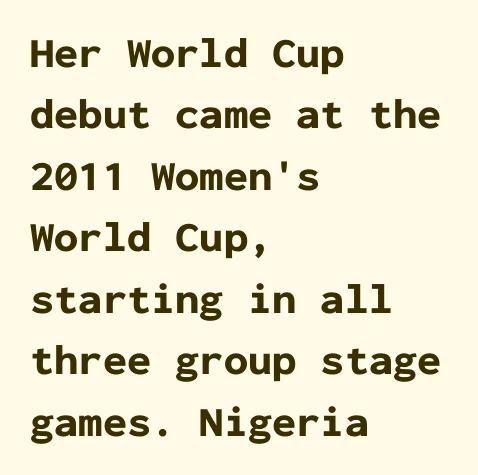
The image shows 43 px bold sans-serif type, upright, monospaced; set left-aligned, normal line spacing (1.43x), normal letter spacing, not underlined; low stroke contrast and a medium x-height.
